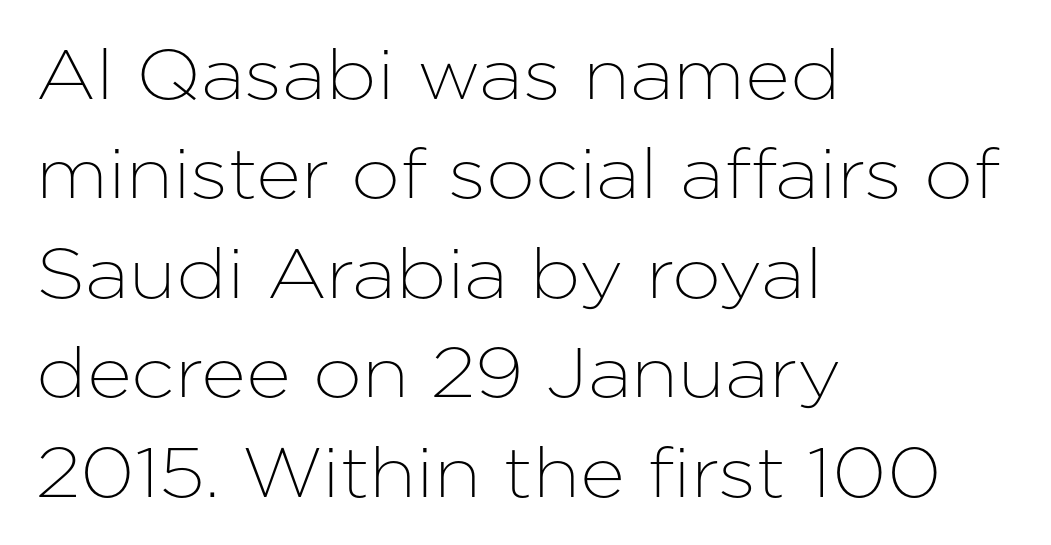
The image shows 70 px sans-serif type, upright; set left-aligned, normal line spacing (1.42x), normal letter spacing, not underlined; low stroke contrast and a medium x-height.
